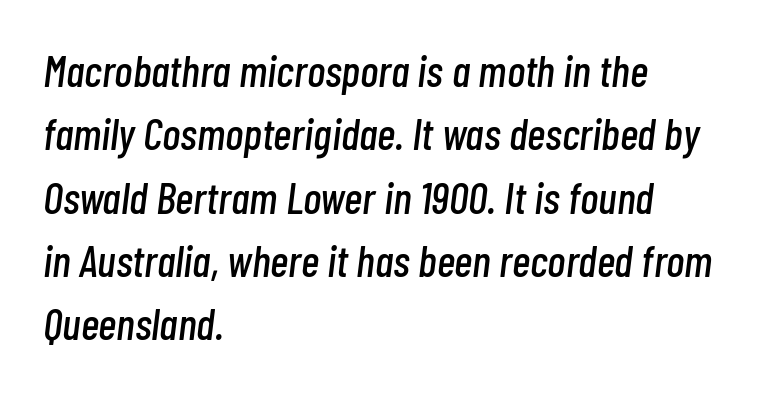
{"italic": "yes", "lean": "right", "slant_degrees": 7, "width": "condensed", "stroke_contrast": "low", "x_height": "medium", "monospaced": "no", "underline": "no", "align": "left", "line_spacing": "normal", "line_spacing_ratio": 1.44, "letter_spacing": "normal", "letter_spacing_em": 0.0, "glyph_px": 44}
